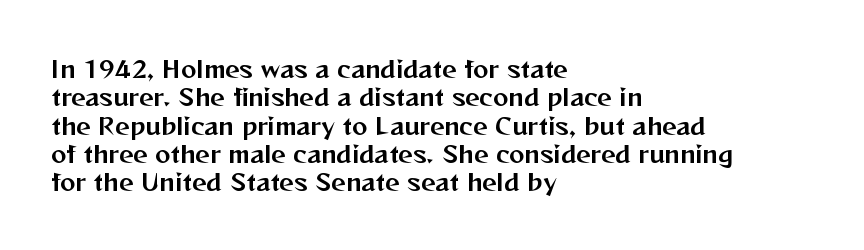
One-word summary of the alignment: left. These lines keep a tight, regular rhythm from letter to letter. Letters rest on an invisible, unmarked baseline. In terms of posture, this sample is upright.
